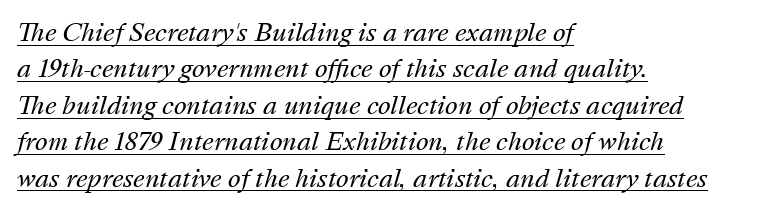
Observe the lean: these are italic letterforms. The passage shown is not bold in any degree. The type is set solid horizontally, with unmodified tracking. The space between consecutive lines is moderate. Leftover space on each line is placed entirely after the last word.
